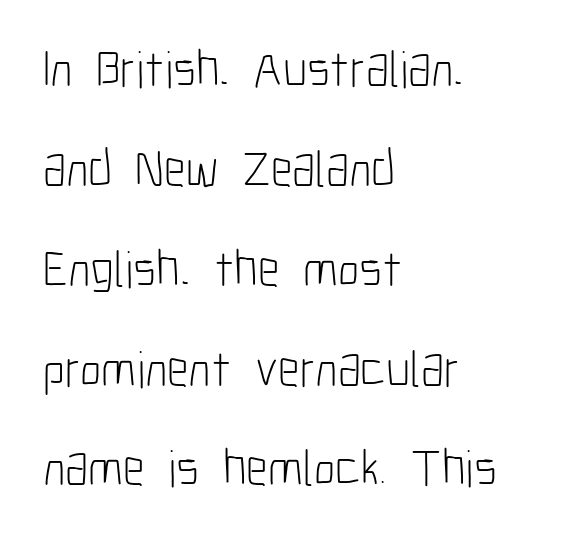
The image shows 52 px light, condensed sans-serif type, upright; set left-aligned, loose line spacing (1.92x), normal letter spacing, not underlined; low stroke contrast and a medium x-height.
